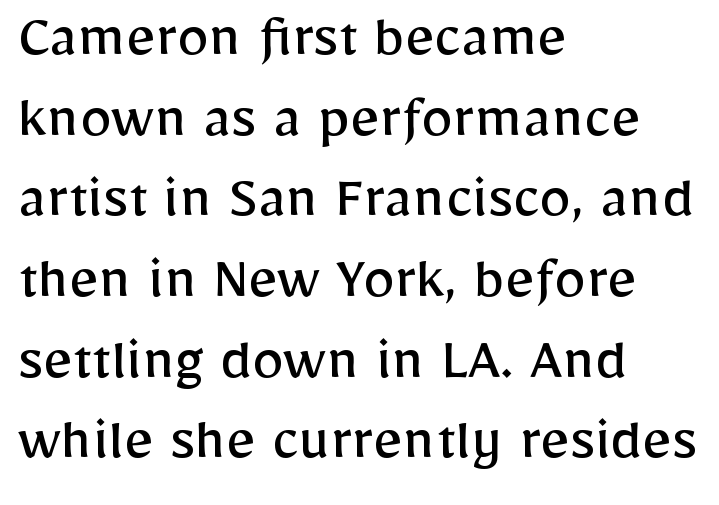
{"serif": "no", "italic": "no", "bold": "no", "weight": "regular", "width": "normal", "stroke_contrast": "low", "x_height": "medium", "monospaced": "no", "underline": "no", "align": "left", "line_spacing": "normal", "line_spacing_ratio": 1.26, "letter_spacing": "normal", "letter_spacing_em": 0.0, "glyph_px": 64}
